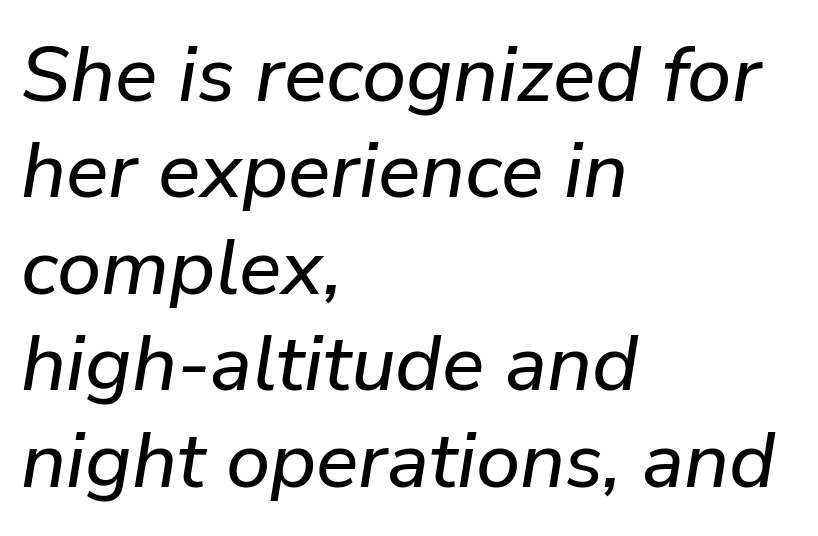
Q: Is the text italic (slanted)? A: Yes, it leans right by about 9 degrees.
Q: Is the text underlined? A: No.
Q: How is the paragraph aligned? A: Left-aligned.
Q: Is the spacing between letters normal or unusually wide? A: Normal.
Q: Width (condensed, normal, or wide)? A: Normal.
Q: Stroke contrast? A: Low.
Q: x-height? A: Medium.
Q: Monospaced? A: No.
